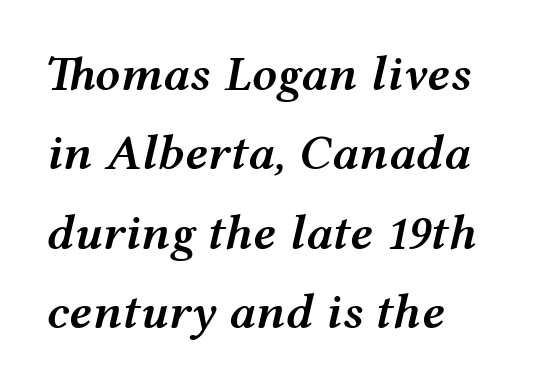
{"italic": "yes", "lean": "right", "slant_degrees": 12, "bold": "semi", "weight": "semibold", "width": "wide", "stroke_contrast": "medium", "x_height": "medium", "monospaced": "no", "underline": "no", "align": "left", "line_spacing": "normal", "line_spacing_ratio": 1.59, "letter_spacing": "normal", "letter_spacing_em": 0.0, "glyph_px": 50}
